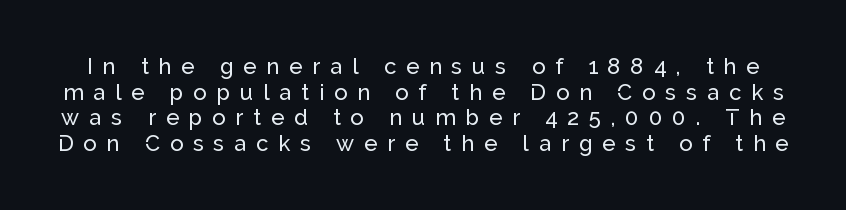
The image shows 22 px text type, upright; set line spacing 1.16x, unusually wide letter spacing (+0.45 em), not underlined.
